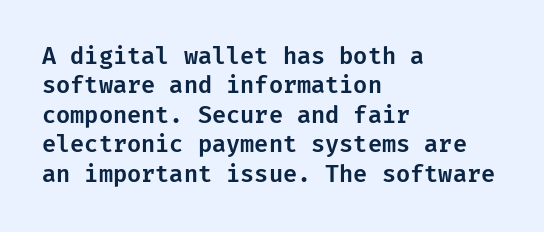
{"italic": "no", "underline": "no", "align": "left", "line_spacing": "normal", "line_spacing_ratio": 1.28, "letter_spacing": "normal", "letter_spacing_em": 0.0, "glyph_px": 23}
